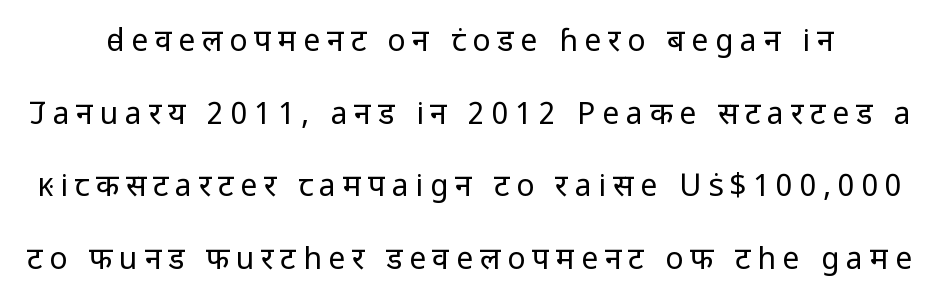
Q: Is the text bold? A: No.
Q: Is the text italic (slanted)? A: No, it is upright.
Q: Is the typeface a serif or a sans-serif typeface? A: Sans-serif.
Q: Is the text underlined? A: No.
Q: Is the spacing between letters normal or unusually wide? A: Unusually wide.
Q: Is the spacing between lines tight, normal or loose? A: Loose.
Q: Width (condensed, normal, or wide)? A: Normal.
Q: Stroke contrast? A: Low.
Q: x-height? A: Medium.
Q: Monospaced? A: No.
